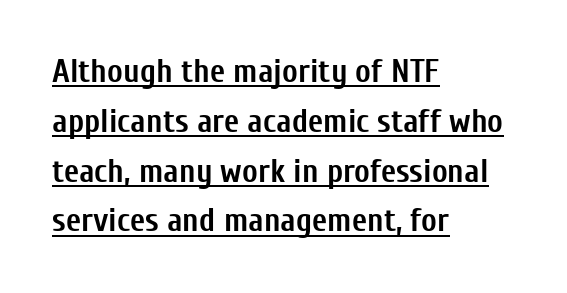
{"serif": "no", "italic": "no", "bold": "yes", "weight": "semibold", "width": "condensed", "stroke_contrast": "low", "x_height": "medium", "monospaced": "no", "underline": "yes", "align": "left", "line_spacing": "normal", "line_spacing_ratio": 1.51, "letter_spacing": "normal", "letter_spacing_em": 0.0, "glyph_px": 33}
